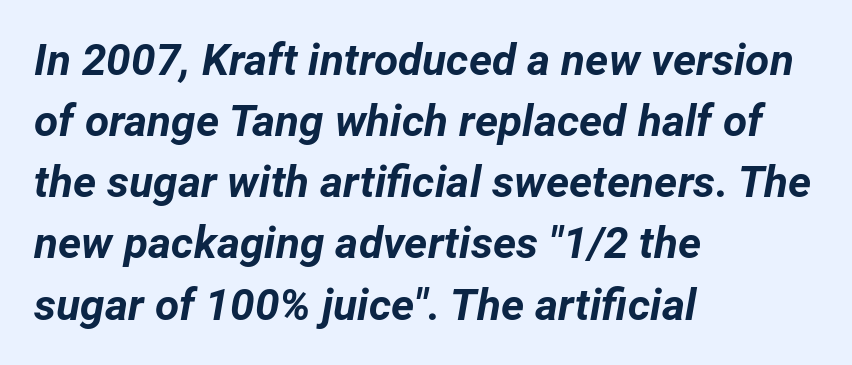
{"italic": "yes", "lean": "right", "slant_degrees": 12, "bold": "yes", "weight": "bold", "width": "normal", "stroke_contrast": "low", "x_height": "medium", "monospaced": "no", "underline": "no", "align": "left", "line_spacing": "normal", "line_spacing_ratio": 1.39, "letter_spacing": "normal", "letter_spacing_em": 0.0, "glyph_px": 44}
